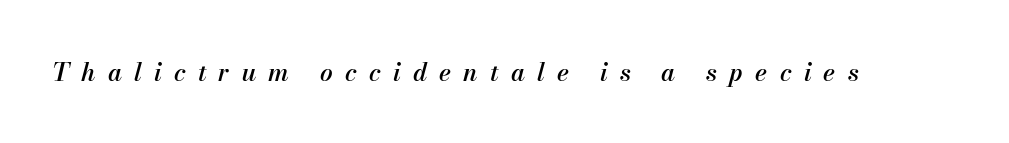
The gaps between neighbouring characters are conspicuously large. The glyphs look as if they've been sheared to an angle. The space directly below the letters is spotless. Stroke thickness is moderately raised; the sample reads as semibold.
